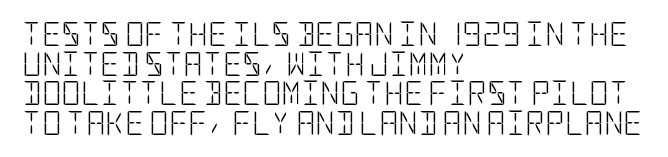
The image shows 24 px text type, upright; set left-aligned, line spacing 1.23x, normal letter spacing, not underlined.
